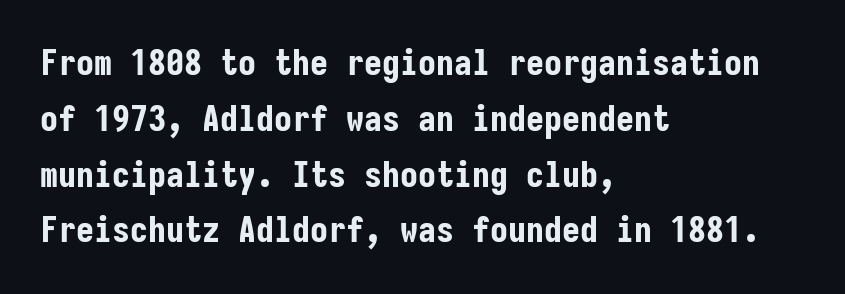
The image shows 36 px bold, condensed sans-serif type, upright, monospaced; set left-aligned, normal line spacing (1.55x), normal letter spacing, not underlined; low stroke contrast and a medium x-height.
